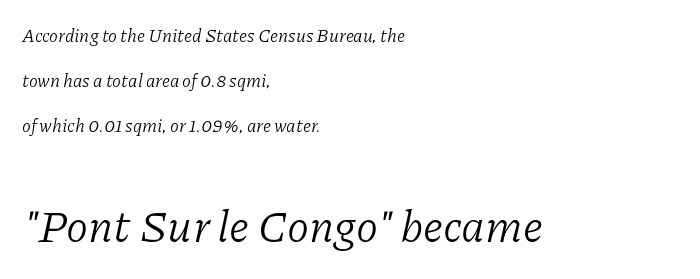
The letterforms sit shoulder to shoulder at normal distance. Casual observation: everything's shoved over to the left. These lines are rendered in a variable-pitch font. Does the bottom block carry the larger type? Yes, it does.
